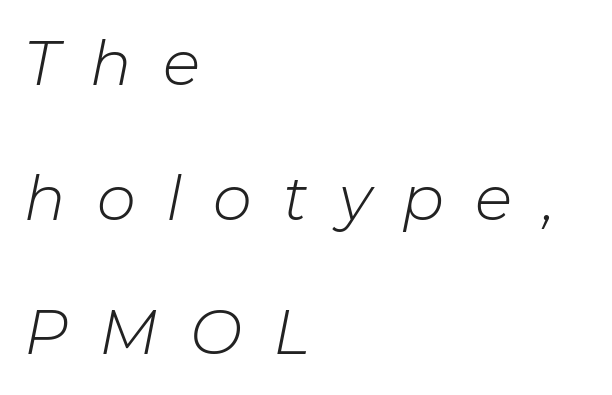
{"italic": "yes", "lean": "right", "slant_degrees": 11, "bold": "no", "weight": "light", "width": "normal", "stroke_contrast": "low", "x_height": "medium", "monospaced": "no", "underline": "no", "align": "left", "line_spacing": "loose", "line_spacing_ratio": 2.17, "letter_spacing": "wide", "letter_spacing_em": 0.5, "glyph_px": 62}
